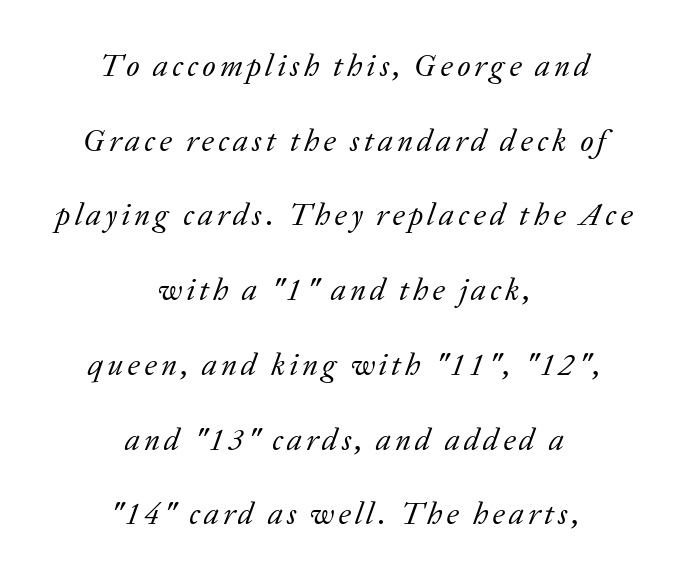
Q: Is the text bold? A: No.
Q: Is the text italic (slanted)? A: Yes, it leans right by about 20 degrees.
Q: Is the typeface a serif or a sans-serif typeface? A: Serif.
Q: Is the text underlined? A: No.
Q: How is the paragraph aligned? A: Centered.
Q: Is the spacing between lines tight, normal or loose? A: Loose.
Q: Width (condensed, normal, or wide)? A: Normal.
Q: Stroke contrast? A: Low.
Q: x-height? A: Medium.
Q: Monospaced? A: No.
